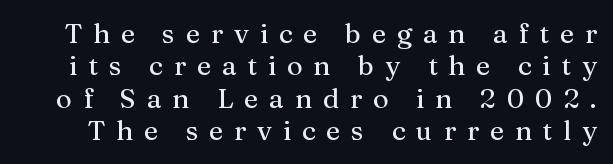
{"italic": "no", "underline": "no", "line_spacing_ratio": 1.2, "letter_spacing": "wide", "letter_spacing_em": 0.4, "glyph_px": 27}
